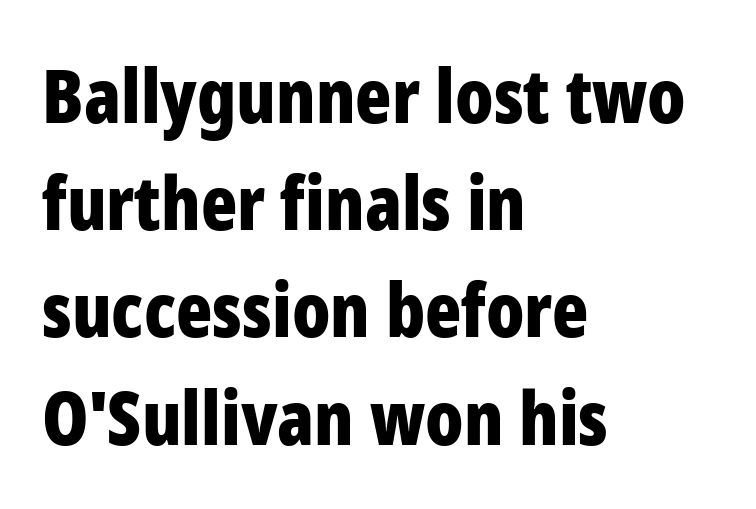
The image shows 75 px bold, condensed sans-serif type, upright; set left-aligned, normal line spacing (1.43x), normal letter spacing, not underlined; low stroke contrast and a medium x-height.
